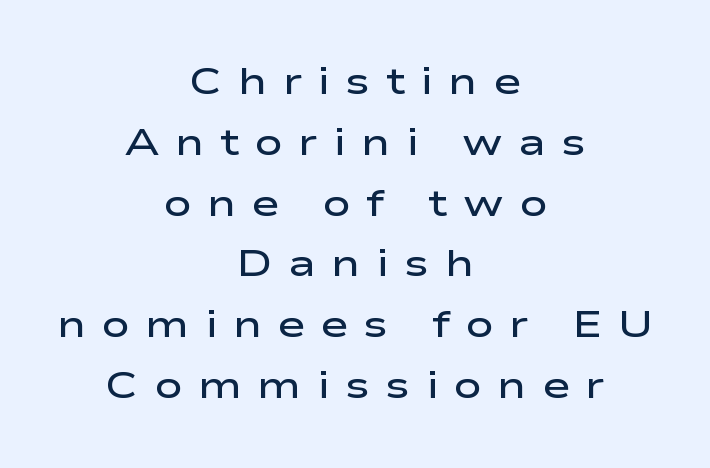
Q: Is the text bold? A: Semi-bold.
Q: Is the text italic (slanted)? A: No, it is upright.
Q: Is the typeface a serif or a sans-serif typeface? A: Sans-serif.
Q: Is the text underlined? A: No.
Q: How is the paragraph aligned? A: Centered.
Q: Is the spacing between letters normal or unusually wide? A: Unusually wide.
Q: Is the spacing between lines tight, normal or loose? A: Normal.
Q: Width (condensed, normal, or wide)? A: Wide.
Q: Stroke contrast? A: Low.
Q: x-height? A: Medium.
Q: Monospaced? A: No.
